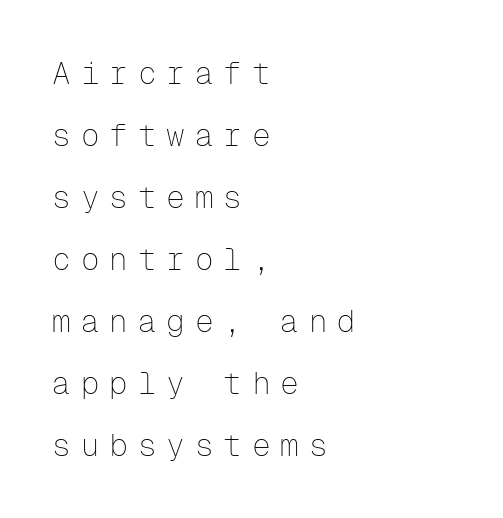
{"serif": "no", "italic": "no", "bold": "no", "weight": "thin", "width": "normal", "stroke_contrast": "low", "x_height": "medium", "monospaced": "yes", "underline": "no", "align": "left", "line_spacing": "loose", "line_spacing_ratio": 2.0, "letter_spacing": "wide", "letter_spacing_em": 0.32, "glyph_px": 31}
